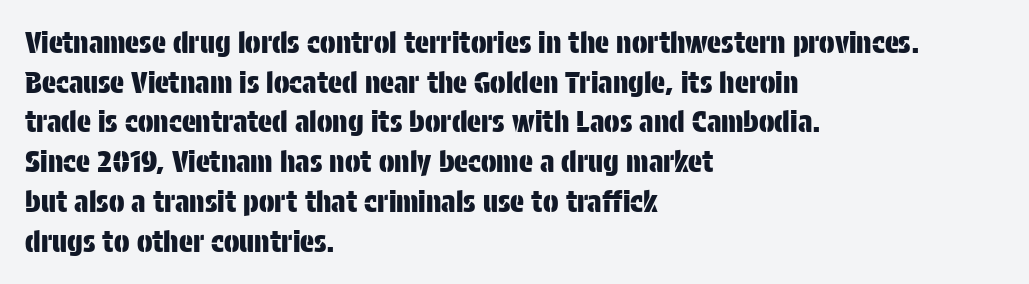
The typeface chosen for these lines omits serifs. Vertical spacing — default. Descender tails drop into unmarked territory. This rendering uses left alignment, leaving the right contour irregular. Observe the ordinary spacing: letters are neighbours, not strangers.
